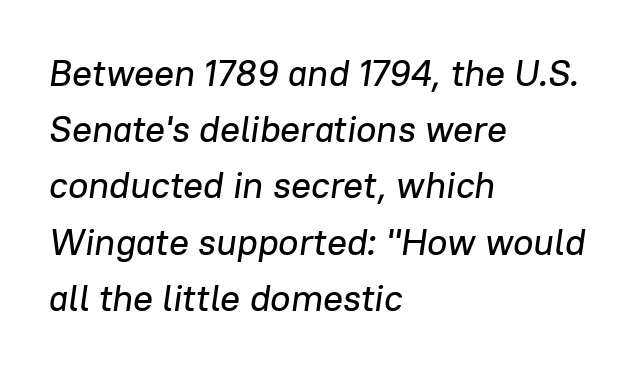
Q: Is the text italic (slanted)? A: Yes, it leans right by about 8 degrees.
Q: Is the text underlined? A: No.
Q: How is the paragraph aligned? A: Left-aligned.
Q: Is the spacing between letters normal or unusually wide? A: Normal.
Q: Is the spacing between lines tight, normal or loose? A: Normal.
Q: Width (condensed, normal, or wide)? A: Normal.
Q: Stroke contrast? A: Low.
Q: x-height? A: Medium.
Q: Monospaced? A: No.
